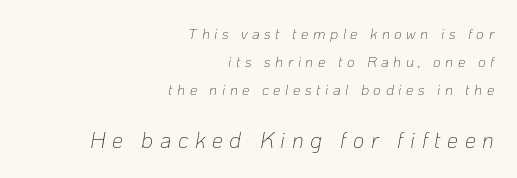
{"italic": "yes", "lean": "right", "slant_degrees": 10, "bold": "no", "underline": "no", "align": "right", "line_spacing_ratio": 1.88, "letter_spacing": "wide", "letter_spacing_em": 0.3, "larger_block": "second", "size_ratio": 1.47, "glyph_px": 22}
